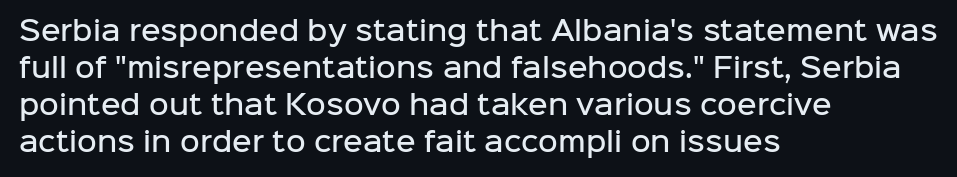
Q: Is the text bold? A: Semi-bold.
Q: Is the text italic (slanted)? A: No, it is upright.
Q: Is the text underlined? A: No.
Q: How is the paragraph aligned? A: Left-aligned.
Q: Is the spacing between letters normal or unusually wide? A: Normal.
Q: Is the spacing between lines tight, normal or loose? A: Normal.
